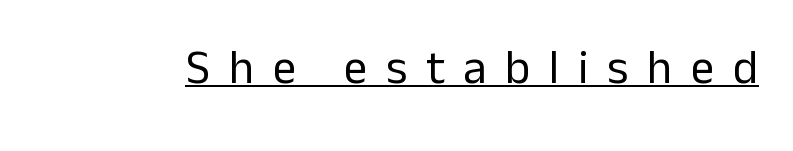
The image shows 47 px regular-weight sans-serif type, upright; set unusually wide letter spacing (+0.4 em), underlined; low stroke contrast and a medium x-height.
